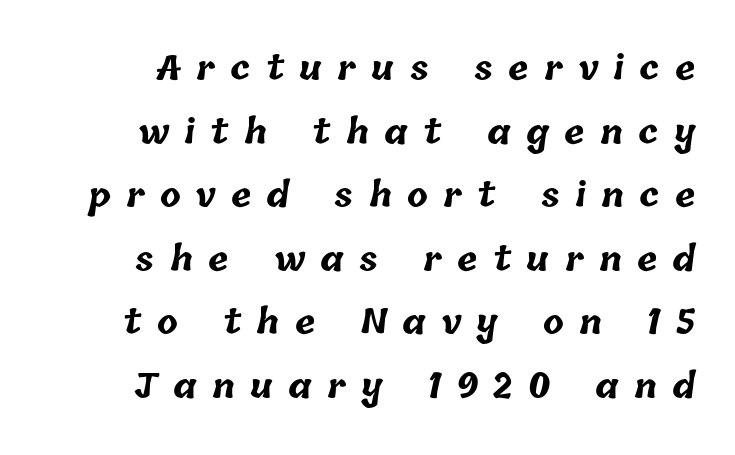
The image shows 34 px bold type; set line spacing 1.87x, unusually wide letter spacing (+0.45 em), not underlined; low stroke contrast and a medium x-height.
